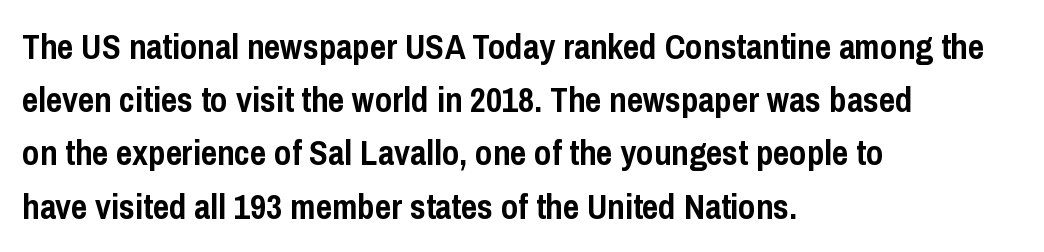
Check under the words: just untouched page. The typesetting leans heavy: a genuine bold. Quick note: not italic, upright. Unlike a traditional serif, this face leaves its strokes unadorned. The letterforms sit shoulder to shoulder at normal distance.
